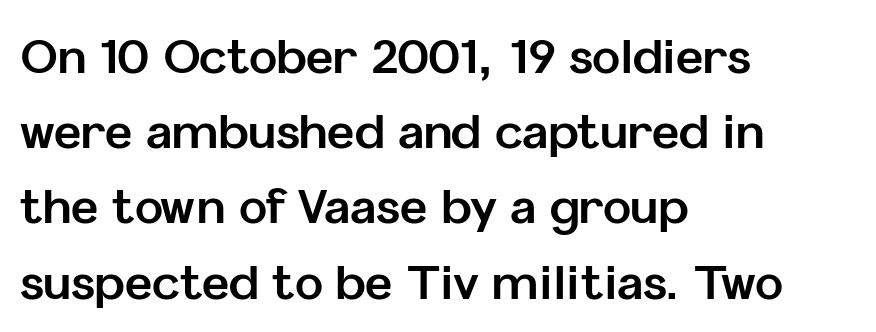
Q: Is the text bold? A: Yes.
Q: Is the text italic (slanted)? A: No, it is upright.
Q: Is the typeface a serif or a sans-serif typeface? A: Sans-serif.
Q: Is the text underlined? A: No.
Q: How is the paragraph aligned? A: Left-aligned.
Q: Is the spacing between letters normal or unusually wide? A: Normal.
Q: Is the spacing between lines tight, normal or loose? A: Normal.
Q: Width (condensed, normal, or wide)? A: Normal.
Q: Stroke contrast? A: Low.
Q: x-height? A: Medium.
Q: Monospaced? A: No.
